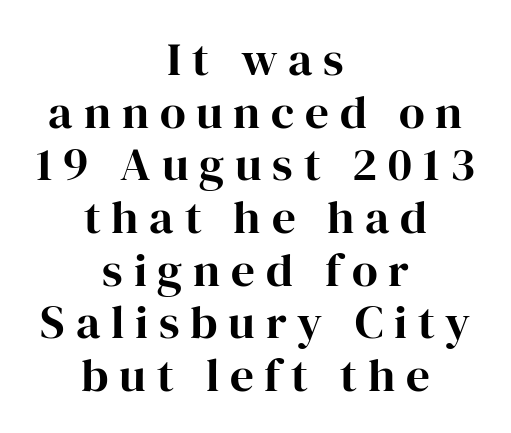
Q: Is the text italic (slanted)? A: No, it is upright.
Q: Is the typeface a serif or a sans-serif typeface? A: Serif.
Q: Is the text underlined? A: No.
Q: How is the paragraph aligned? A: Centered.
Q: Is the spacing between letters normal or unusually wide? A: Unusually wide.
Q: Is the spacing between lines tight, normal or loose? A: Tight.
Q: Width (condensed, normal, or wide)? A: Normal.
Q: Stroke contrast? A: High.
Q: x-height? A: Medium.
Q: Monospaced? A: No.
